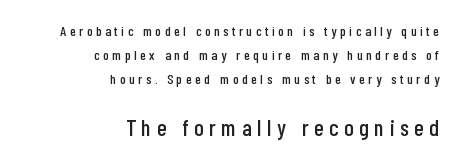
{"italic": "no", "underline": "no", "align": "right", "line_spacing_ratio": 1.72, "letter_spacing": "wide", "letter_spacing_em": 0.25, "larger_block": "second", "size_ratio": 1.64, "glyph_px": 23}
